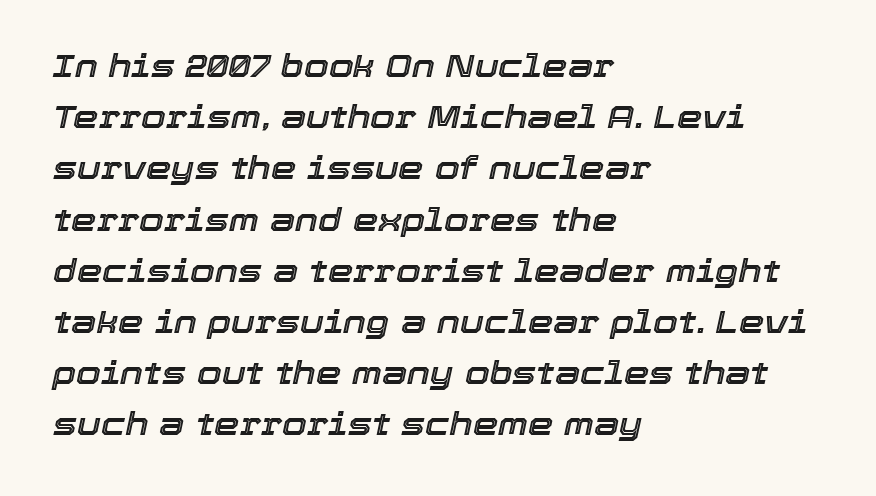
Each row of text sits above clean, open space. The paragraph shown leans on its left margin. The letters advance in unequal steps, a hallmark of proportional type. Yep, that's italic — everything's leaning. What stands out about the letter spacing? Nothing — it is the standard amount.
